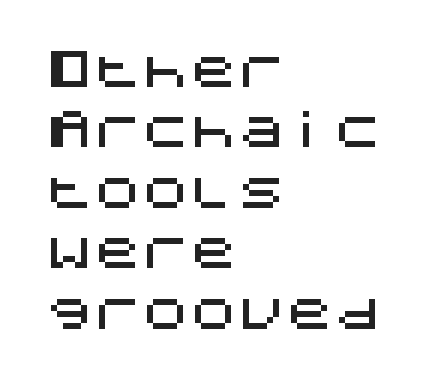
Q: Is the text italic (slanted)? A: No, it is upright.
Q: Is the typeface a serif or a sans-serif typeface? A: Sans-serif.
Q: Is the text underlined? A: No.
Q: How is the paragraph aligned? A: Left-aligned.
Q: Is the spacing between letters normal or unusually wide? A: Normal.
Q: Is the spacing between lines tight, normal or loose? A: Normal.
Q: Width (condensed, normal, or wide)? A: Normal.
Q: Stroke contrast? A: Medium.
Q: x-height? A: Large.
